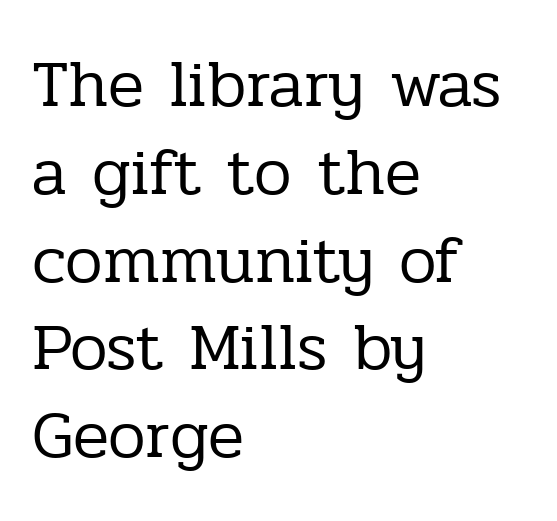
Look at the bottom of the vertical strokes: they flare into serifs here. Does the copy run flush right? No — it runs flush left. Is this a fixed-width face? No — the glyphs have proportional, varying widths. Heft: none added — not bold. Clear beneath every line of the passage. Every character sits straight up, as roman type does.
